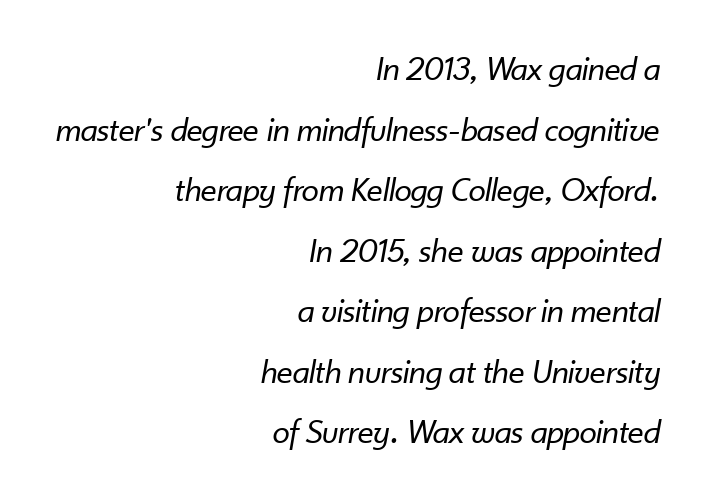
The image shows 35 px regular-weight type, italic (leaning right); set right-aligned, line spacing 1.73x, normal letter spacing, not underlined; low stroke contrast and a small x-height.
